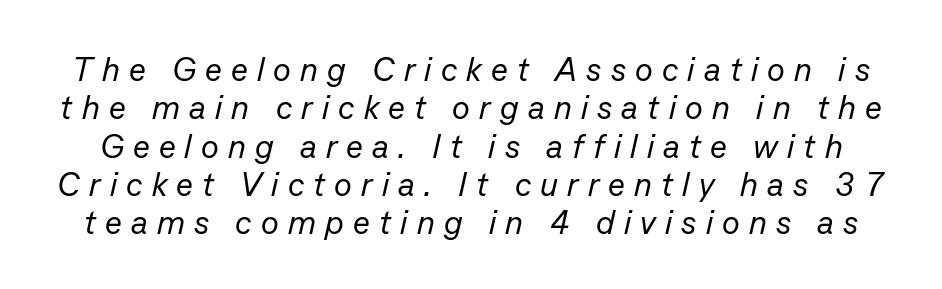
The image shows 33 px regular-weight type, italic (leaning right); set line spacing 1.16x, unusually wide letter spacing (+0.28 em), not underlined; low stroke contrast and a medium x-height.
